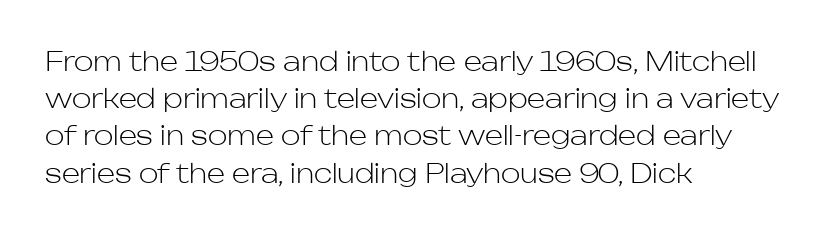
{"italic": "no", "bold": "no", "underline": "no", "align": "left", "line_spacing": "normal", "line_spacing_ratio": 1.43, "letter_spacing": "normal", "letter_spacing_em": 0.0, "glyph_px": 26}
